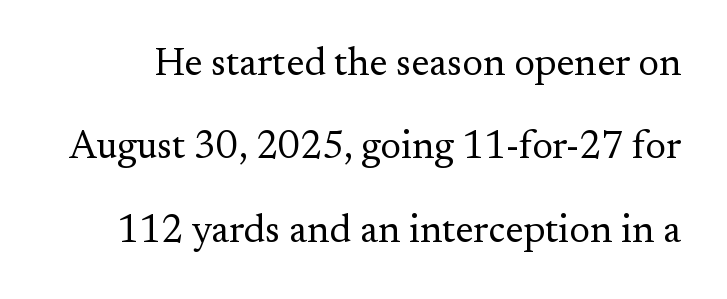
{"serif": "yes", "italic": "no", "bold": "no", "weight": "regular", "width": "normal", "stroke_contrast": "medium", "x_height": "small", "monospaced": "no", "underline": "no", "line_spacing": "loose", "line_spacing_ratio": 2.14, "letter_spacing": "normal", "letter_spacing_em": 0.0, "glyph_px": 39}
